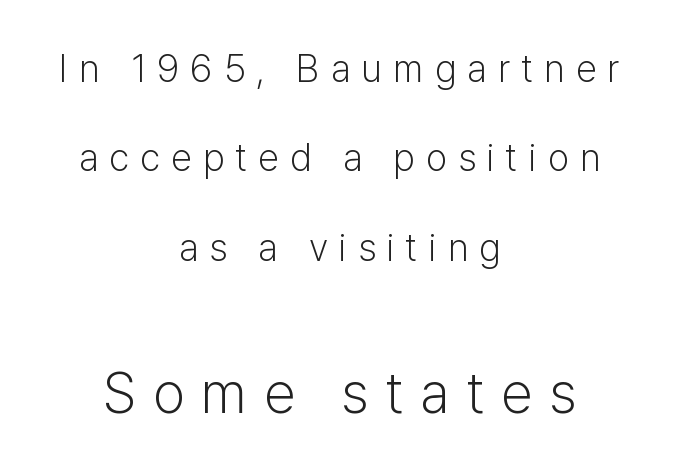
Just letters on the line, the space beneath them empty. Italic? Not at all — the glyphs are vertical. Rows of type keep a wide berth in the vertical direction. The horizontal fit of the characters is loose and conspicuously gappy. These lines are rendered in a variable-pitch font. The glyphs in this specimen are sans serif.
